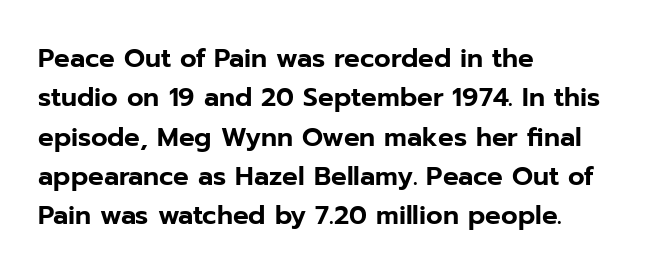
{"italic": "no", "underline": "no", "align": "left", "line_spacing": "normal", "line_spacing_ratio": 1.51, "letter_spacing": "normal", "letter_spacing_em": 0.0, "glyph_px": 26}
